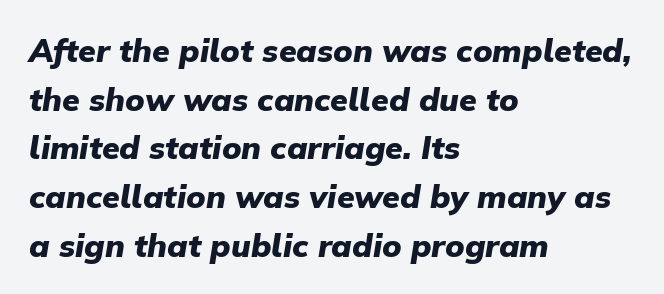
The gap between lines stays unmarked. What weight is shown? A full bold with thick strokes. The face used here is proportionally spaced, like ordinary book or web type. Honestly, the row spacing looks completely unremarkable.
